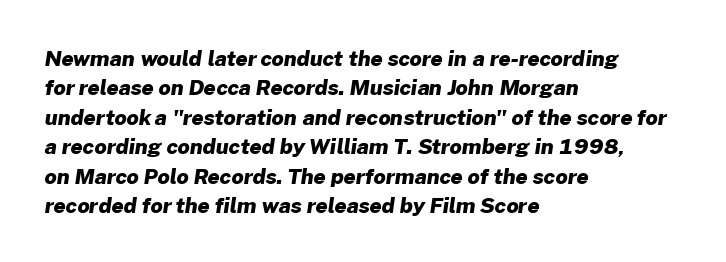
{"bold": "yes", "underline": "no", "align": "left", "line_spacing": "normal", "line_spacing_ratio": 1.4, "letter_spacing": "normal", "letter_spacing_em": 0.0, "glyph_px": 21}
